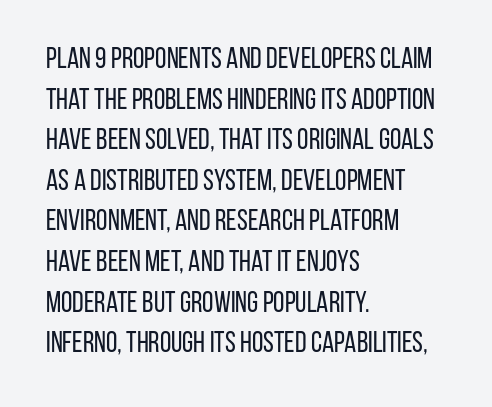
If you drew a ruler down the left edge, every line would touch it. Does the lettering tilt? It doesn't — this is upright. Letters rest on an invisible, unmarked baseline. Letter spacing: default.
